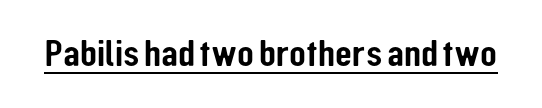
The image shows 39 px condensed sans-serif type, upright; set normal letter spacing, underlined; low stroke contrast and a medium x-height.
